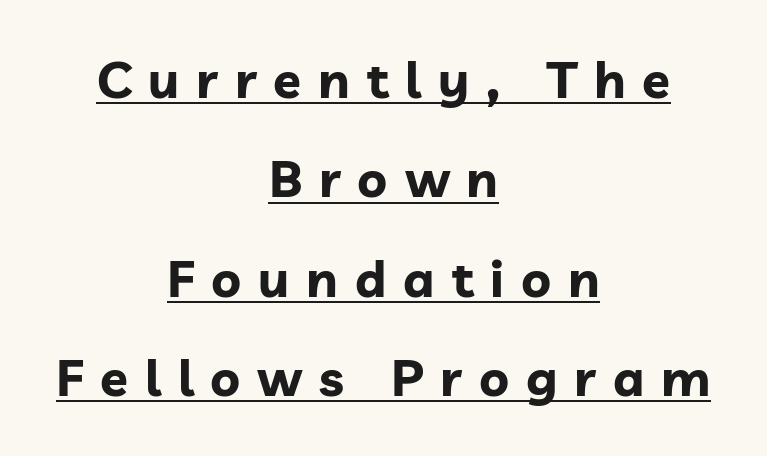
The glyphs are accompanied by a horizontal stroke just below them. Every letter is thick-stroked: bold, no question. The letters advance in unequal steps, a hallmark of proportional type. The lines in this sample share a center point and differ in where they start and stop. Note: no serifs on the glyphs. Words appear elongated and porous because spacing is wide.
